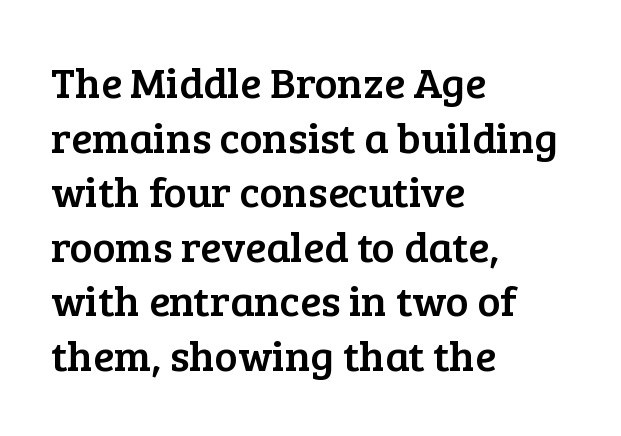
Descenders are the only things crossing below the line. A roman cut, with each character standing at attention. A student would call this left alignment; a typographer would say flush left, rag right. The face used here is rendered with its standard letterfit.
